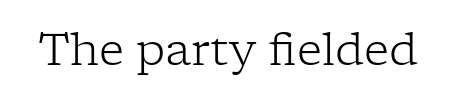
{"serif": "yes", "italic": "no", "bold": "no", "weight": "light", "width": "normal", "stroke_contrast": "low", "x_height": "medium", "monospaced": "no", "underline": "no", "letter_spacing": "normal", "letter_spacing_em": 0.0, "glyph_px": 44}
